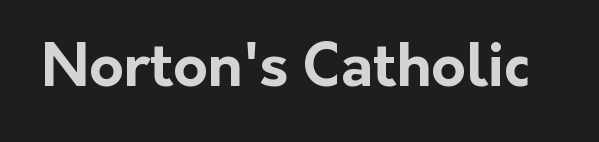
Q: Is the text bold? A: Yes.
Q: Is the text italic (slanted)? A: No, it is upright.
Q: Is the typeface a serif or a sans-serif typeface? A: Sans-serif.
Q: Is the text underlined? A: No.
Q: Is the spacing between letters normal or unusually wide? A: Normal.
Q: Width (condensed, normal, or wide)? A: Normal.
Q: Stroke contrast? A: Low.
Q: x-height? A: Medium.
Q: Monospaced? A: No.
